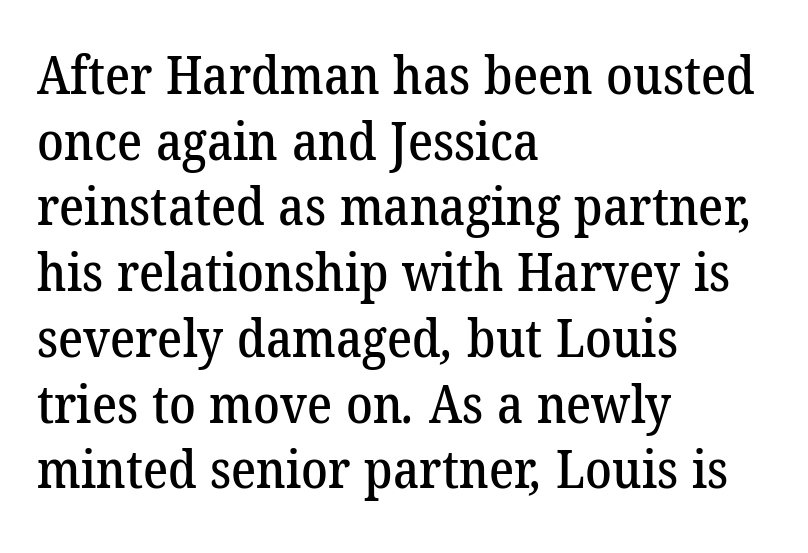
Q: Is the typeface a serif or a sans-serif typeface? A: Serif.
Q: Is the text underlined? A: No.
Q: How is the paragraph aligned? A: Left-aligned.
Q: Is the spacing between letters normal or unusually wide? A: Normal.
Q: Width (condensed, normal, or wide)? A: Normal.
Q: Stroke contrast? A: Low.
Q: x-height? A: Medium.
Q: Monospaced? A: No.
